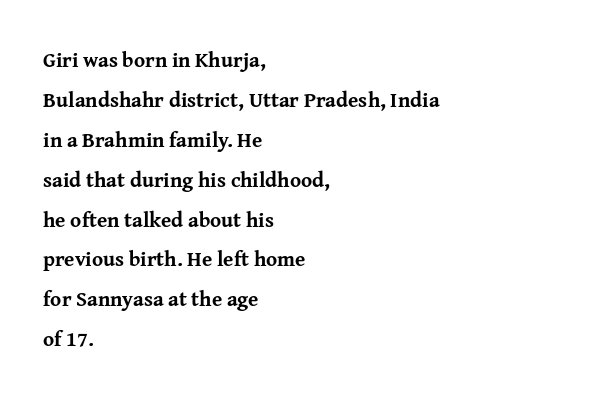
Q: Is the text bold? A: Yes.
Q: Is the text italic (slanted)? A: No, it is upright.
Q: Is the text underlined? A: No.
Q: How is the paragraph aligned? A: Left-aligned.
Q: Is the spacing between letters normal or unusually wide? A: Normal.
Q: Is the spacing between lines tight, normal or loose? A: Loose.
